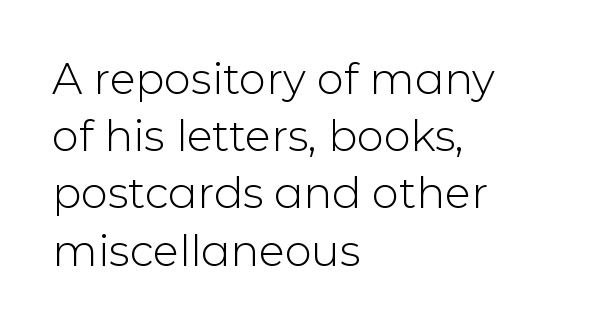
The designer went with a sans here, leaving each stem footless. A student would call this left alignment; a typographer would say flush left, rag right. Lines of text with bare space underneath. Every character sits straight up, as roman type does. Compared with a typical body face, this is equally light or lighter still. Evenly set lines give the paragraph a standard silhouette.
